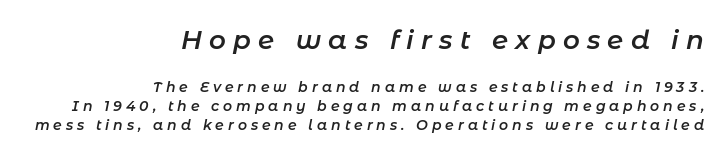
Q: Is the text bold? A: Semi-bold.
Q: Is the text italic (slanted)? A: Yes, it leans right by about 11 degrees.
Q: Is the text underlined? A: No.
Q: How is the paragraph aligned? A: Right-aligned.
Q: Is the spacing between letters normal or unusually wide? A: Unusually wide.
Q: Is the spacing between lines tight, normal or loose? A: Normal.
Q: Which block of text is set in a larger size, the first (top) or the second (bottom)? A: The first (top) one.
